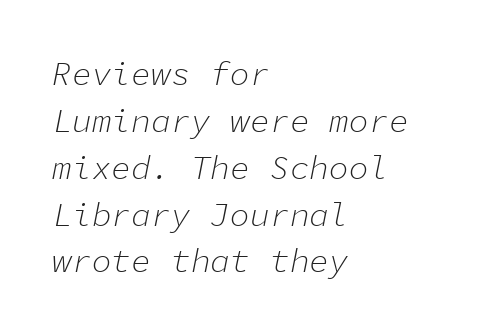
{"italic": "yes", "lean": "right", "slant_degrees": 11, "bold": "no", "weight": "light", "width": "normal", "stroke_contrast": "low", "x_height": "medium", "monospaced": "yes", "underline": "no", "align": "left", "line_spacing": "normal", "line_spacing_ratio": 1.42, "letter_spacing": "normal", "letter_spacing_em": 0.0, "glyph_px": 33}
